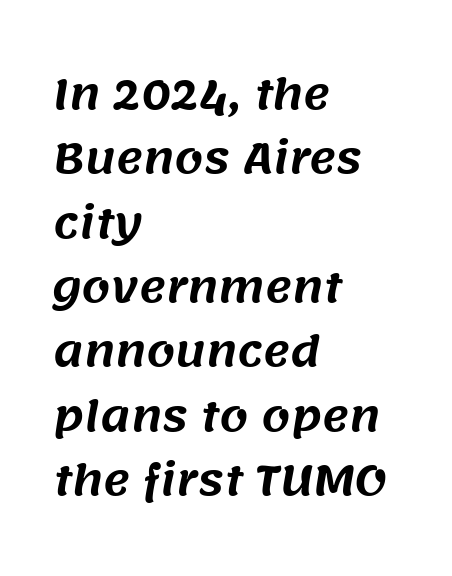
{"serif": "no", "width": "normal", "stroke_contrast": "medium", "x_height": "large", "monospaced": "no", "underline": "no", "align": "left", "line_spacing": "normal", "line_spacing_ratio": 1.57, "letter_spacing": "normal", "letter_spacing_em": 0.0, "glyph_px": 41}
